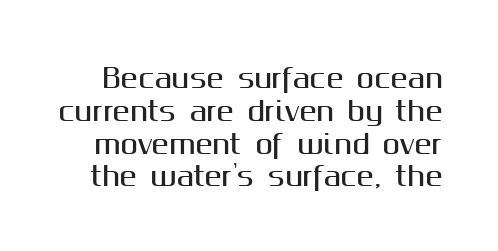
Look at the tracking — it's just the regular setting, nothing added. Posture: upright roman. Beneath every word, the page is bare. The block of text has a typical density, with ordinary space between rows.
